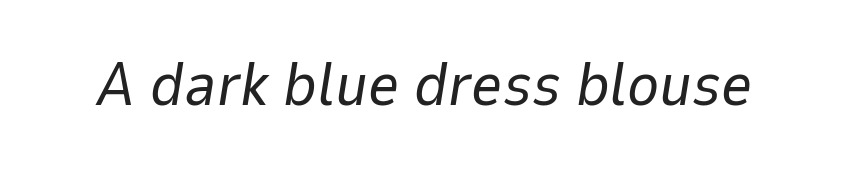
Notice how the stems are inclined rather than vertical — that's the hallmark of italics. Spacing between characters is what you'd get straight out of the box. A bare baseline throughout the passage. No chunkiness to these letters — they're not bold. Proportional: the letters do not fall into vertical columns.
